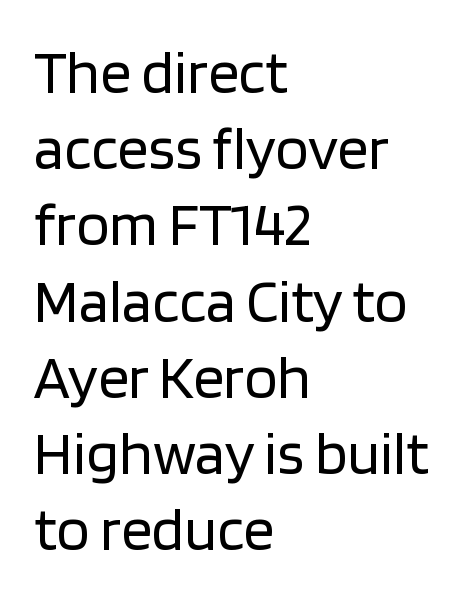
This sample has the flowing, uneven cadence of proportional lettering. The lettering stays uniformly vertical, giving the passage a roman look. These lines are composed in type without serifs. No letter is thick-stroked: the sample isn't bold. Default kerning and tracking; the words read as compact shapes. The setting favours the left margin, as ordinary paragraphs usually do.
